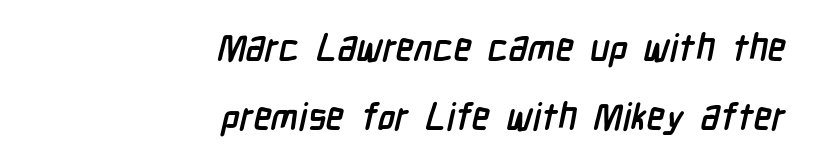
Characters follow at the spacing the type designer built in. Bold? Absolutely — the strokes are thick and heavy. A flush-right, rag-left setting is used for this passage. The letters carry no serifs — their stems end cleanly without finishing strokes. A clean baseline with only descenders dipping below it. This sample has the flowing, uneven cadence of proportional lettering.
